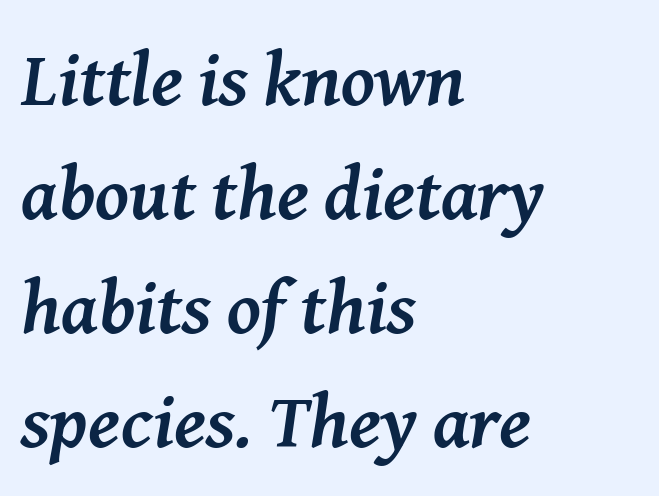
The image shows 76 px semibold serif type, italic (leaning right); set left-aligned, normal line spacing (1.5x), normal letter spacing, not underlined; medium stroke contrast and a medium x-height.
